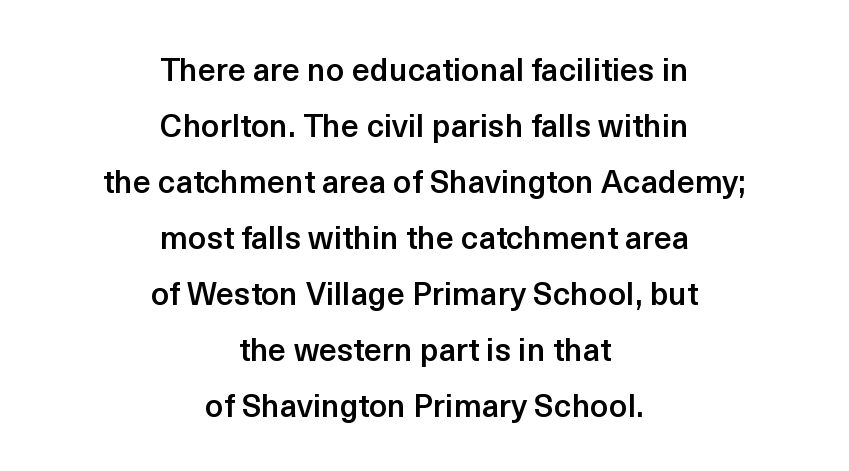
The image shows 32 px semibold sans-serif type, upright; set centered, line spacing 1.75x, normal letter spacing, not underlined; a medium x-height.
